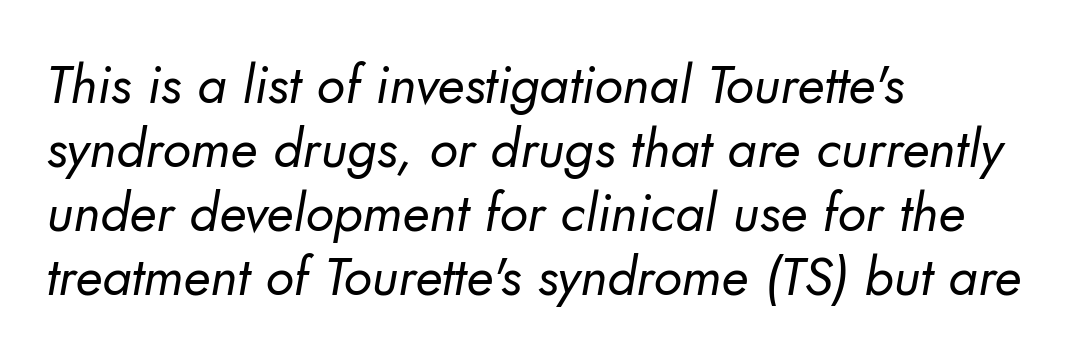
The image shows 53 px regular-weight sans-serif type; set left-aligned, line spacing 1.21x, normal letter spacing, not underlined; low stroke contrast and a small x-height.
